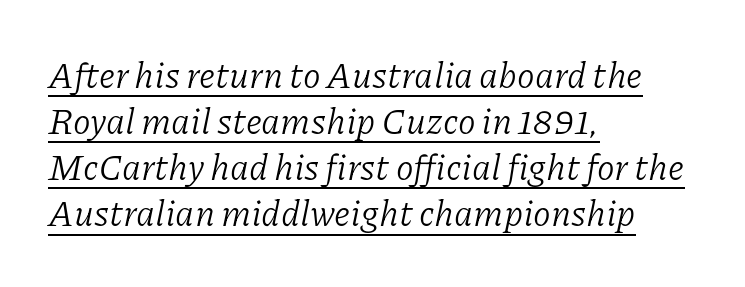
Q: Is the text bold? A: No.
Q: Is the text italic (slanted)? A: Yes, it leans right by about 11 degrees.
Q: Is the typeface a serif or a sans-serif typeface? A: Serif.
Q: Is the text underlined? A: Yes.
Q: How is the paragraph aligned? A: Left-aligned.
Q: Is the spacing between letters normal or unusually wide? A: Normal.
Q: Is the spacing between lines tight, normal or loose? A: Normal.
Q: Width (condensed, normal, or wide)? A: Normal.
Q: Stroke contrast? A: Low.
Q: x-height? A: Medium.
Q: Monospaced? A: No.
